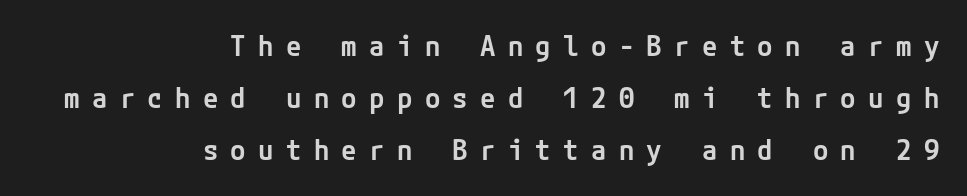
Plain, unruled lines of type. In terms of posture, this sample is upright. In terms of weight, the rendering is demibold, just under bold. Where is the straight margin? On the right. The rendering inserts visible extra space after every character. The rendering shows plain stroke endings on the letterforms — a sans-serif design.
